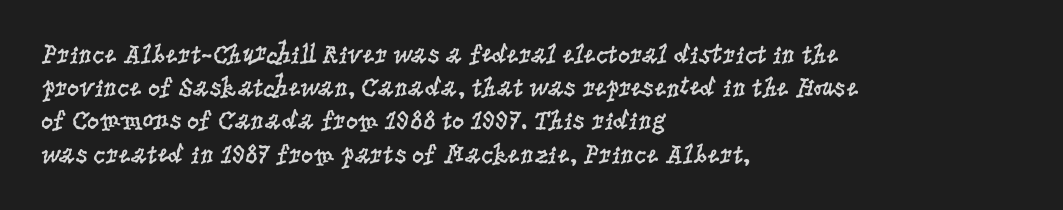
The zone under the glyphs is completely vacant. The passage is arranged the way most books set body copy — flush left. Weight: in the light-to-regular range. In terms of letterspacing, this is plain default setting.
